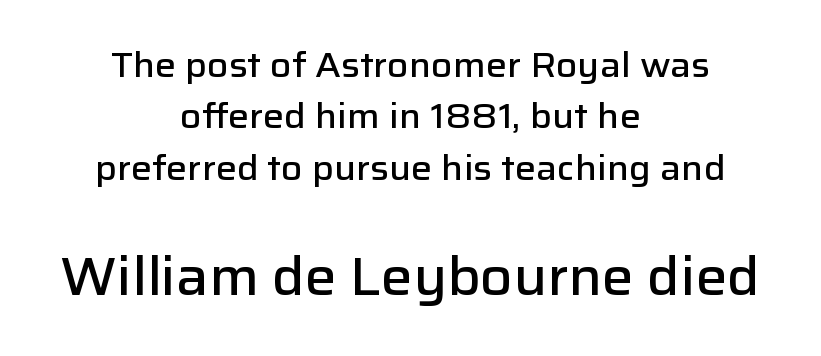
The image shows 53 px semibold sans-serif type, upright; set centered, normal line spacing (1.47x), normal letter spacing, not underlined; the second (bottom) block is 1.51x larger; low stroke contrast and a medium x-height.
